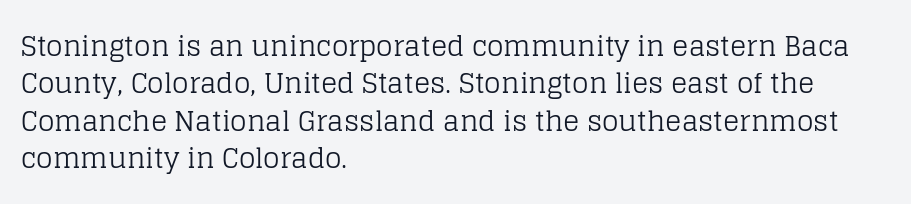
The image shows 27 px text type, upright; set left-aligned, normal line spacing (1.38x), normal letter spacing, not underlined.
